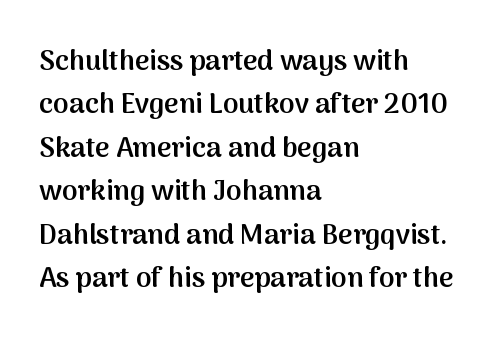
Q: Is the text bold? A: Semi-bold.
Q: Is the text italic (slanted)? A: No, it is upright.
Q: Is the typeface a serif or a sans-serif typeface? A: Sans-serif.
Q: Is the text underlined? A: No.
Q: How is the paragraph aligned? A: Left-aligned.
Q: Is the spacing between letters normal or unusually wide? A: Normal.
Q: Is the spacing between lines tight, normal or loose? A: Normal.
Q: Width (condensed, normal, or wide)? A: Normal.
Q: Stroke contrast? A: Medium.
Q: x-height? A: Medium.
Q: Monospaced? A: No.
